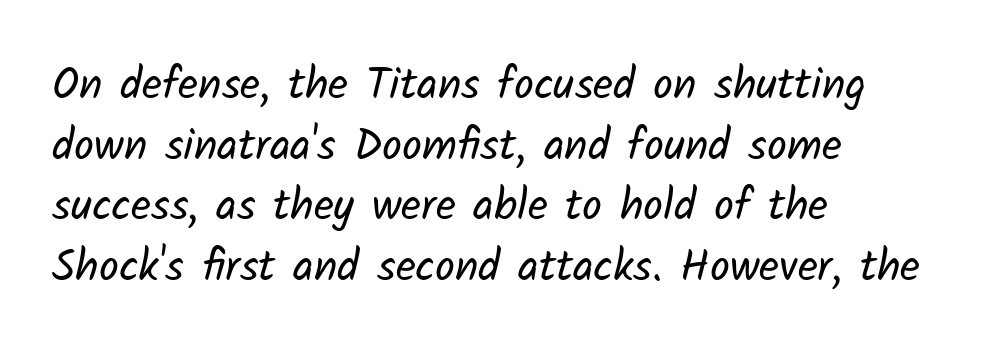
Q: Is the text bold? A: No.
Q: Is the typeface a serif or a sans-serif typeface? A: Sans-serif.
Q: Is the text underlined? A: No.
Q: How is the paragraph aligned? A: Left-aligned.
Q: Is the spacing between letters normal or unusually wide? A: Normal.
Q: Is the spacing between lines tight, normal or loose? A: Normal.
Q: Width (condensed, normal, or wide)? A: Normal.
Q: Stroke contrast? A: Low.
Q: x-height? A: Medium.
Q: Monospaced? A: No.
